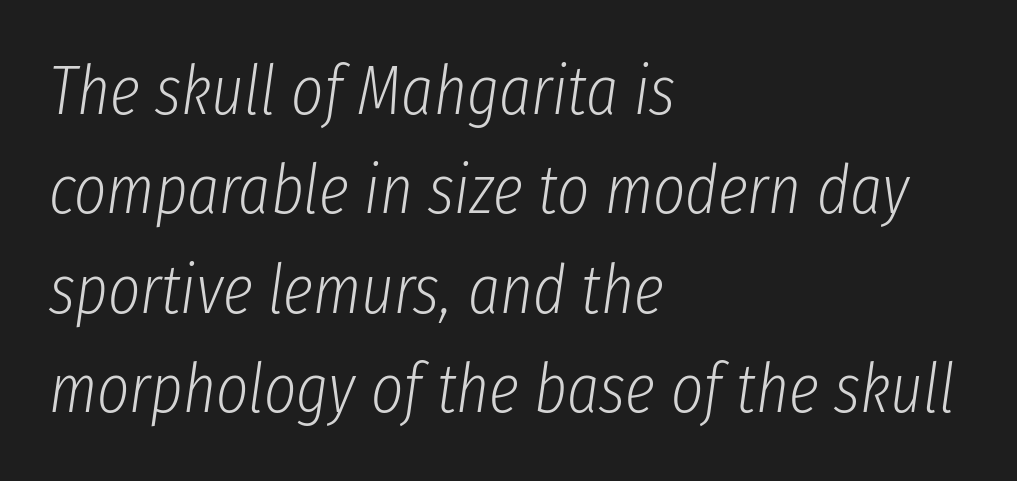
The image shows 69 px light, condensed type, italic (leaning right); set left-aligned, normal line spacing (1.44x), normal letter spacing, not underlined; low stroke contrast and a medium x-height.
